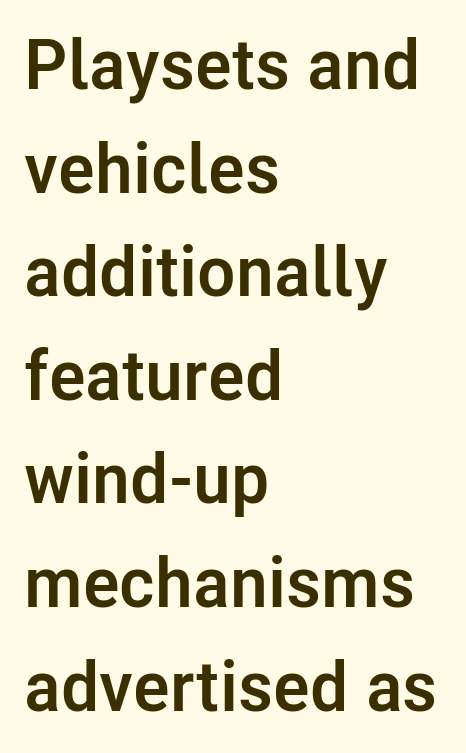
{"serif": "no", "italic": "no", "bold": "yes", "weight": "semibold", "width": "normal", "stroke_contrast": "low", "x_height": "medium", "monospaced": "no", "underline": "no", "align": "left", "line_spacing": "normal", "line_spacing_ratio": 1.48, "letter_spacing": "normal", "letter_spacing_em": 0.0, "glyph_px": 70}
